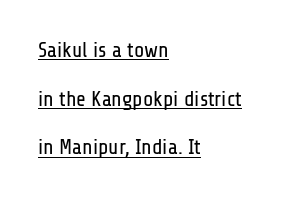
The image shows 21 px text type, upright; set left-aligned, loose line spacing (2.32x), normal letter spacing, underlined.
